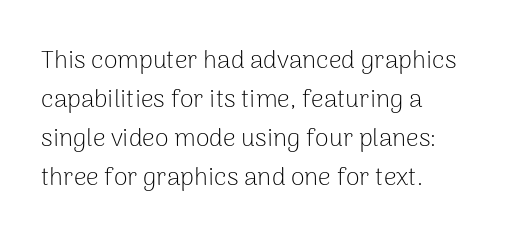
A typesetter would call this leading conventional body-copy spacing. Each row of text sits above clean, open space. The letterforms sit shoulder to shoulder at normal distance. Is the stroke heavy? The answer is a plain regular-or-lighter.
